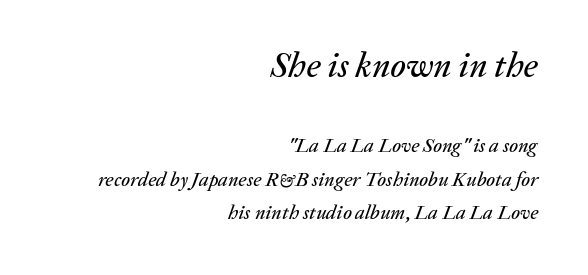
Q: Is the text italic (slanted)? A: Yes, it leans right by about 20 degrees.
Q: Is the text underlined? A: No.
Q: How is the paragraph aligned? A: Right-aligned.
Q: Is the spacing between letters normal or unusually wide? A: Normal.
Q: Is the spacing between lines tight, normal or loose? A: Normal.
Q: Which block of text is set in a larger size, the first (top) or the second (bottom)? A: The first (top) one.
Q: Width (condensed, normal, or wide)? A: Normal.
Q: Stroke contrast? A: Low.
Q: x-height? A: Medium.
Q: Monospaced? A: No.
